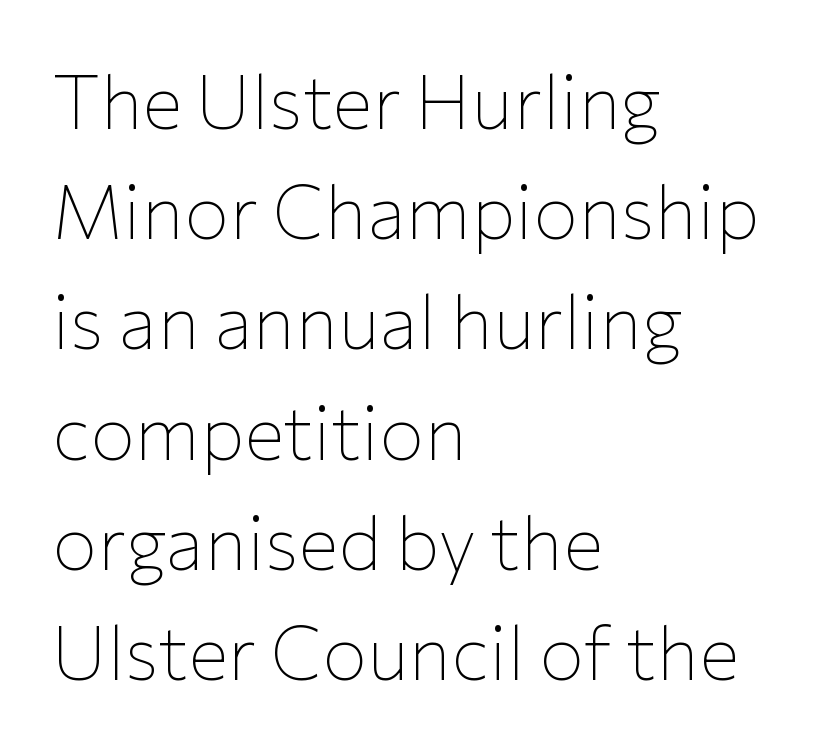
{"serif": "no", "italic": "no", "bold": "no", "weight": "thin", "width": "normal", "stroke_contrast": "low", "x_height": "medium", "monospaced": "no", "underline": "no", "align": "left", "line_spacing": "normal", "line_spacing_ratio": 1.47, "letter_spacing": "normal", "letter_spacing_em": 0.0, "glyph_px": 75}
